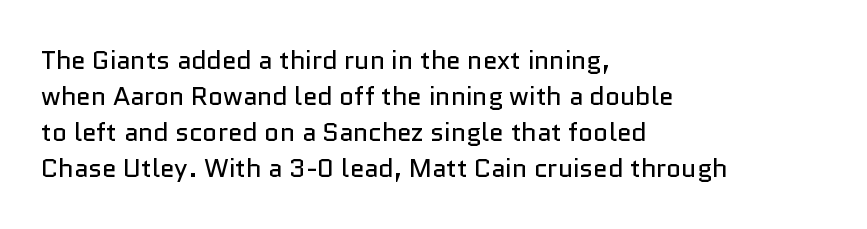
Q: Is the text bold? A: No.
Q: Is the text italic (slanted)? A: No, it is upright.
Q: Is the text underlined? A: No.
Q: How is the paragraph aligned? A: Left-aligned.
Q: Is the spacing between letters normal or unusually wide? A: Normal.
Q: Is the spacing between lines tight, normal or loose? A: Normal.
